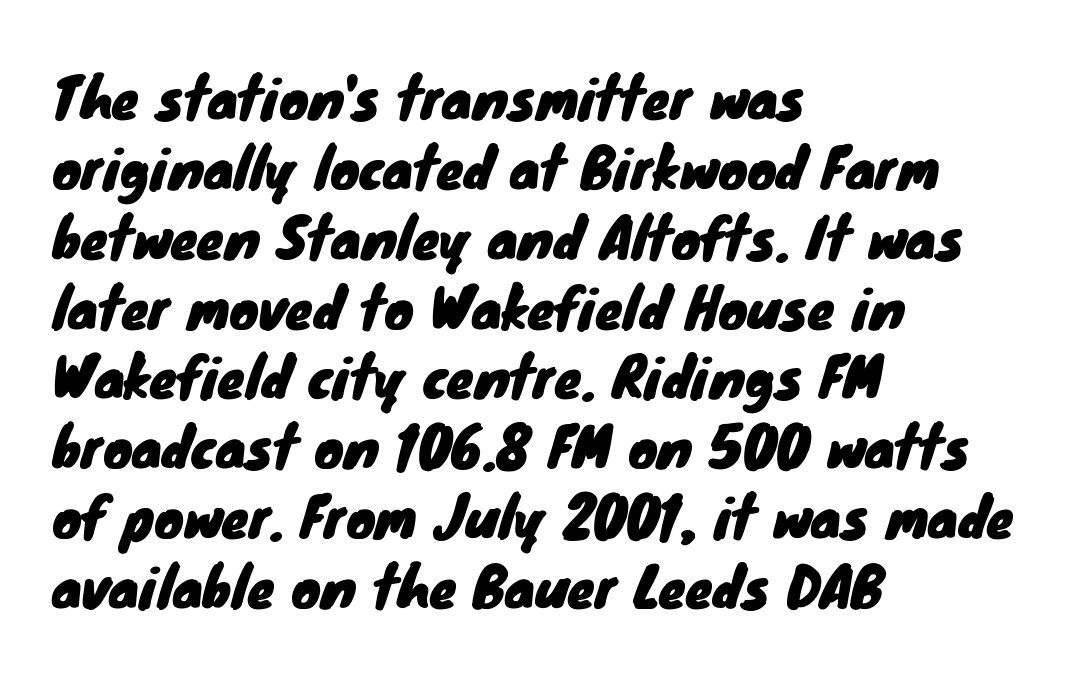
{"serif": "no", "width": "normal", "stroke_contrast": "low", "x_height": "small", "monospaced": "no", "underline": "no", "align": "left", "line_spacing": "normal", "line_spacing_ratio": 1.27, "letter_spacing": "normal", "letter_spacing_em": 0.0, "glyph_px": 55}
